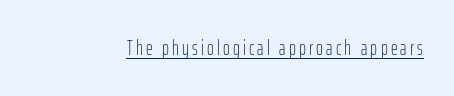
The image shows 21 px text type, upright; set underlined.
